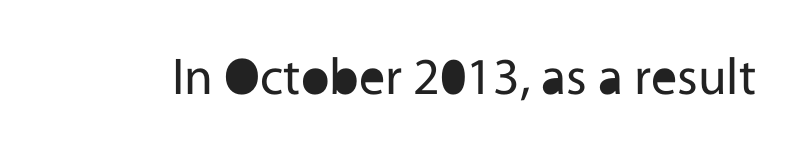
This sample uses a sans-serif face. Descenders are the only things crossing below the line. Does extra space separate the letters? No, they use regular spacing. Varying glyph widths throughout — classic text-font behaviour.
